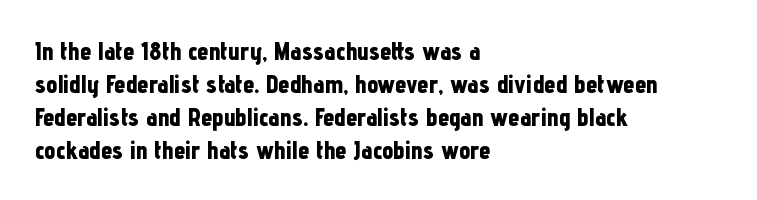
{"italic": "no", "bold": "yes", "underline": "no", "align": "left", "line_spacing": "normal", "line_spacing_ratio": 1.32, "letter_spacing": "normal", "letter_spacing_em": 0.0, "glyph_px": 25}
